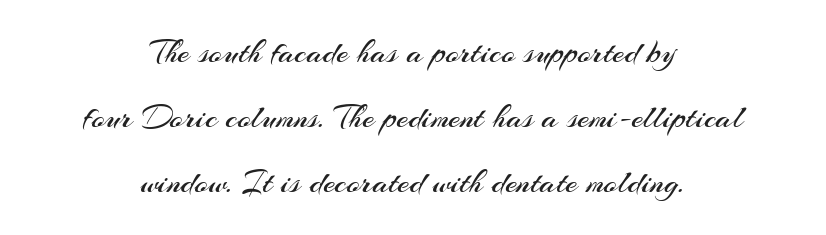
This rendering leaves character spacing at its baseline value. Which margin do the lines hug? Neither — every line sits in the middle. What's the leading like? Stretched, with rows far apart.
